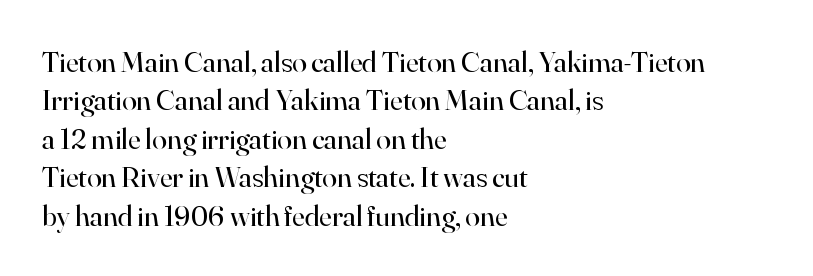
{"serif": "yes", "italic": "no", "bold": "no", "weight": "regular", "width": "normal", "stroke_contrast": "high", "x_height": "small", "monospaced": "no", "underline": "no", "align": "left", "line_spacing": "normal", "line_spacing_ratio": 1.28, "letter_spacing": "normal", "letter_spacing_em": 0.0, "glyph_px": 30}
